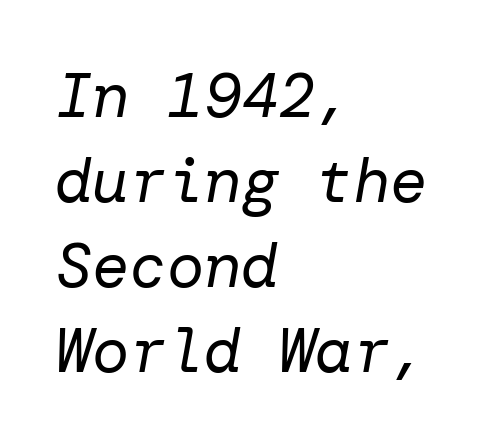
Q: Is the text bold? A: No.
Q: Is the text italic (slanted)? A: Yes, it leans right by about 10 degrees.
Q: Is the text underlined? A: No.
Q: How is the paragraph aligned? A: Left-aligned.
Q: Is the spacing between letters normal or unusually wide? A: Normal.
Q: Is the spacing between lines tight, normal or loose? A: Normal.
Q: Width (condensed, normal, or wide)? A: Normal.
Q: Stroke contrast? A: Low.
Q: x-height? A: Medium.
